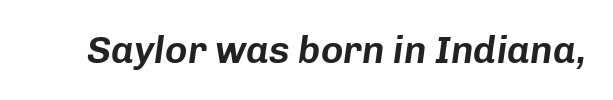
These lines keep a tight, regular rhythm from letter to letter. It's the slanting kind of type. Bare-footed words on every line. Proportional: the letters do not fall into vertical columns.
